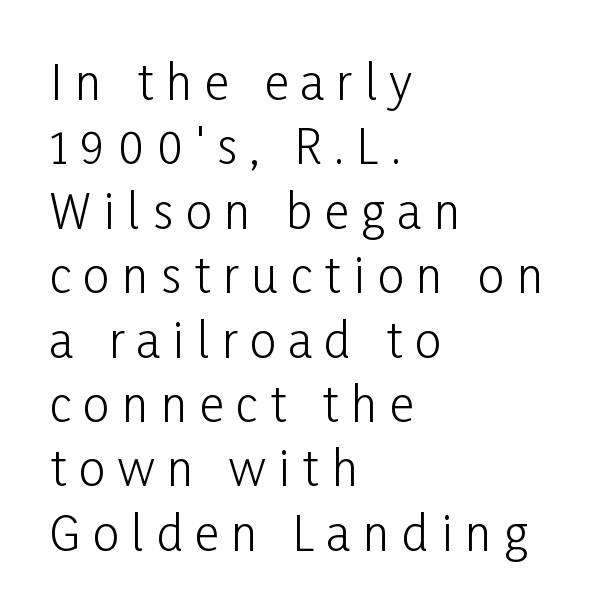
The image shows 47 px light, condensed sans-serif type, upright; set left-aligned, normal line spacing (1.37x), unusually wide letter spacing (+0.27 em), not underlined; low stroke contrast and a medium x-height.
